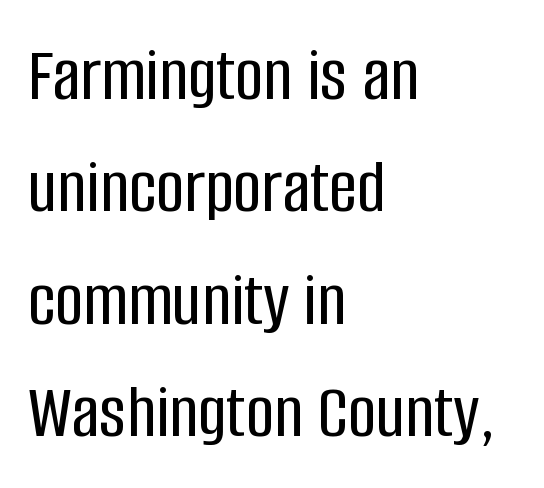
If you drew a line through each stem, it would be perfectly vertical. Plain, unruled lines of type. The lines are quadded left. Are there feet on the stems? There aren't — it's a sans.
